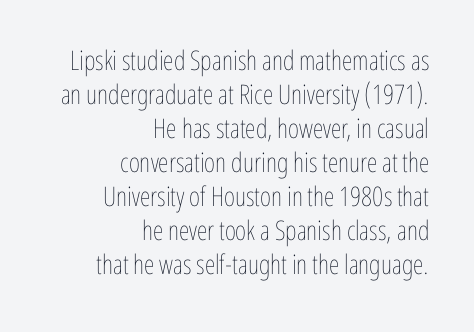
The image shows 27 px text type, upright; set right-aligned, normal line spacing (1.26x), normal letter spacing, not underlined.
